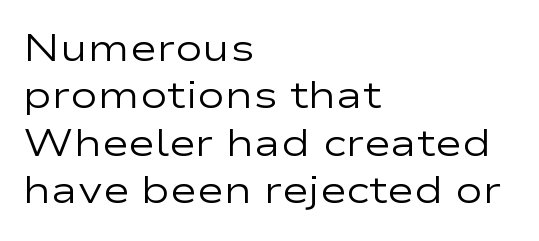
Is the stroke heavy? The answer is a plain regular-or-lighter. These lines keep a tight, regular rhythm from letter to letter. Note the varied advance widths — an 'i' is clearly narrower than an 'm'. Regular leading. I'd call this a sans setting — the letters go barefoot. In terms of posture, this sample is upright.
